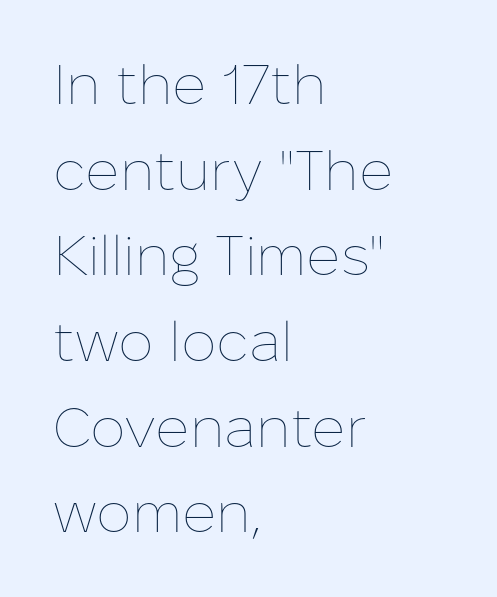
{"italic": "no", "bold": "no", "weight": "thin", "width": "normal", "stroke_contrast": "low", "x_height": "medium", "monospaced": "no", "underline": "no", "align": "left", "line_spacing": "normal", "line_spacing_ratio": 1.53, "letter_spacing": "normal", "letter_spacing_em": 0.0, "glyph_px": 56}
